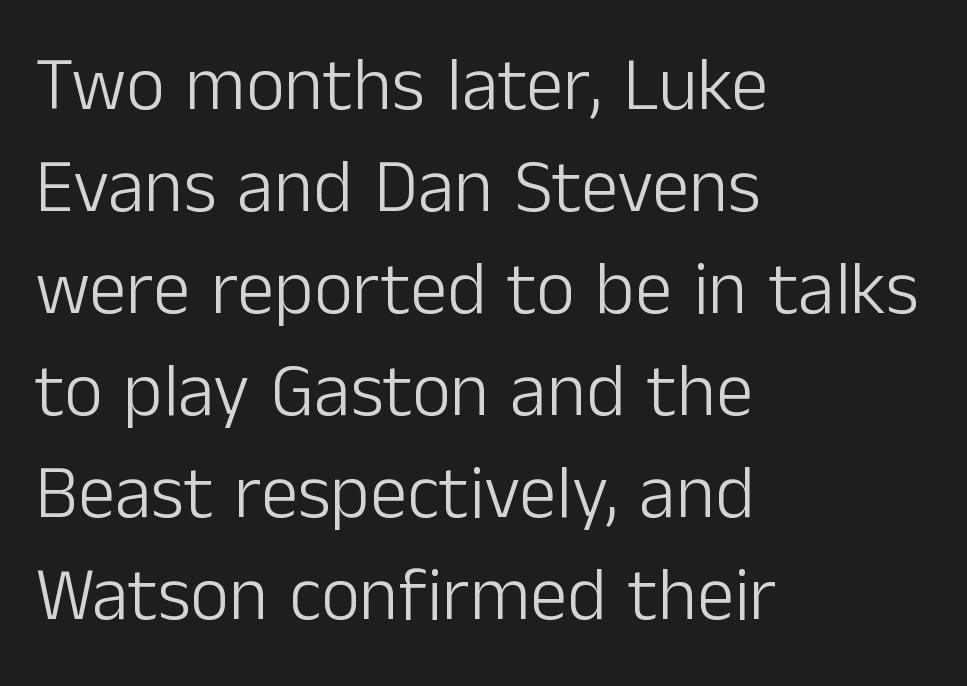
The image shows 75 px light sans-serif type, upright; set left-aligned, normal line spacing (1.36x), normal letter spacing, not underlined; low stroke contrast and a medium x-height.
